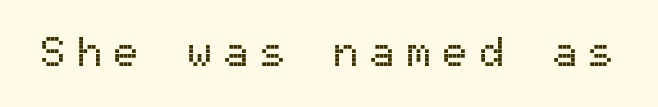
Q: Is the text italic (slanted)? A: No, it is upright.
Q: Is the typeface a serif or a sans-serif typeface? A: Sans-serif.
Q: Is the text underlined? A: No.
Q: Is the spacing between letters normal or unusually wide? A: Unusually wide.
Q: Width (condensed, normal, or wide)? A: Normal.
Q: Stroke contrast? A: Medium.
Q: x-height? A: Medium.
Q: Monospaced? A: Yes.
